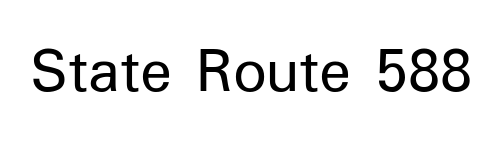
Stroke terminals: plain, sans-serif. Does the lettering tilt? It doesn't — this is upright. What stands out about the letter spacing? Nothing — it is the standard amount. The specimen omits any rule beneath the text block's lines.
